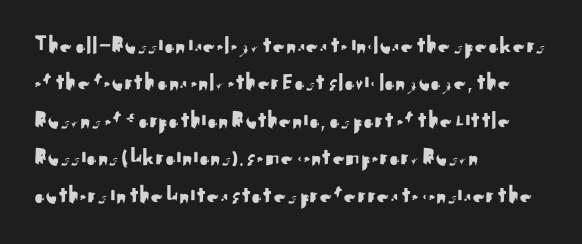
The rendering anchors every line to the left-hand side. The vertical gap from one line to the next is medium. The letterforms sit shoulder to shoulder at normal distance. Lines of text with bare space underneath. This is roman type, the default non-slanted kind.
